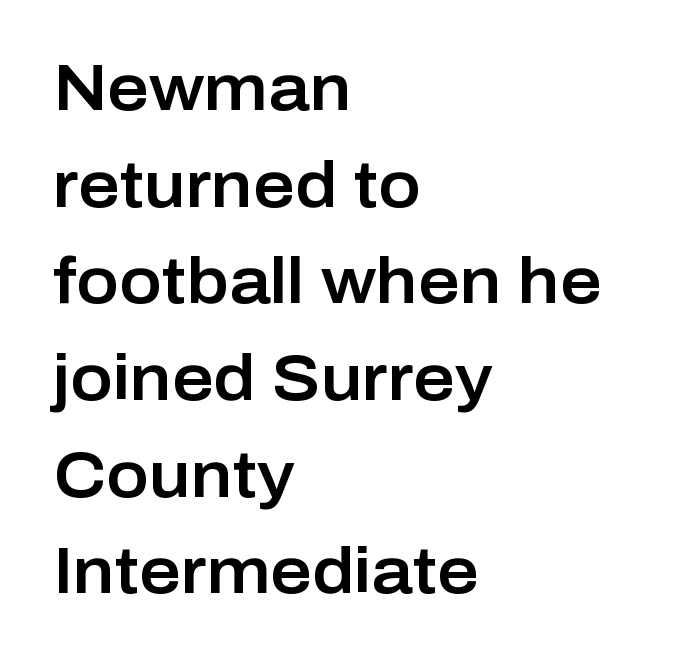
Q: Is the text italic (slanted)? A: No, it is upright.
Q: Is the typeface a serif or a sans-serif typeface? A: Sans-serif.
Q: Is the text underlined? A: No.
Q: How is the paragraph aligned? A: Left-aligned.
Q: Is the spacing between letters normal or unusually wide? A: Normal.
Q: Is the spacing between lines tight, normal or loose? A: Normal.
Q: Width (condensed, normal, or wide)? A: Normal.
Q: Stroke contrast? A: Low.
Q: x-height? A: Medium.
Q: Monospaced? A: No.
